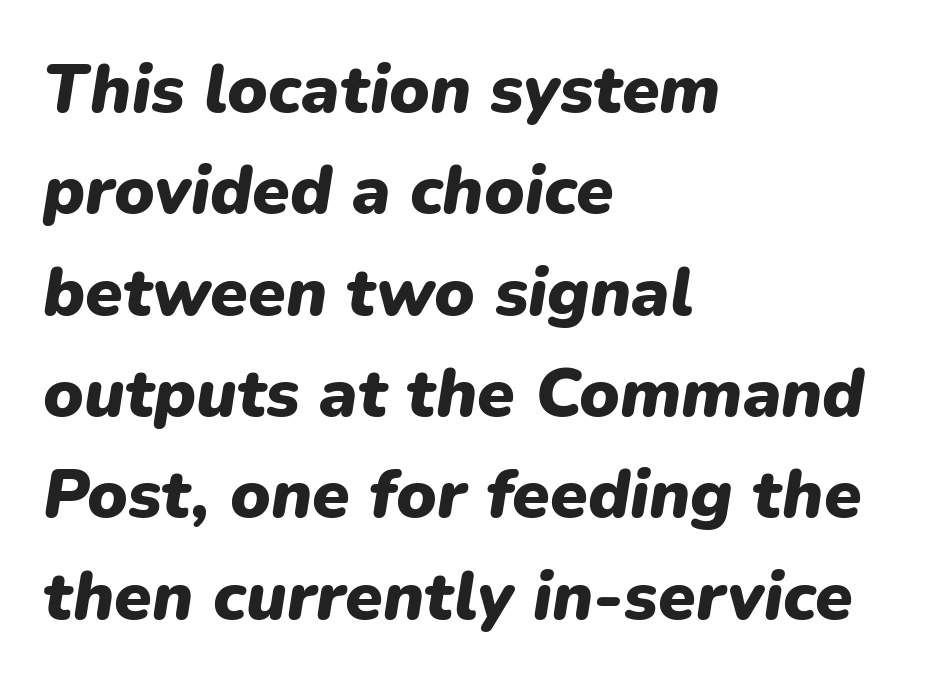
Compared with typical paragraphs, the rows here are spaced about the same. Plenty of ink on the page — the face is bold. Here the designer chose a conventional face with non-uniform glyph widths. Rule under the text: the space is simply empty. Line beginnings align vertically; line endings do not. Posture: slanted.
